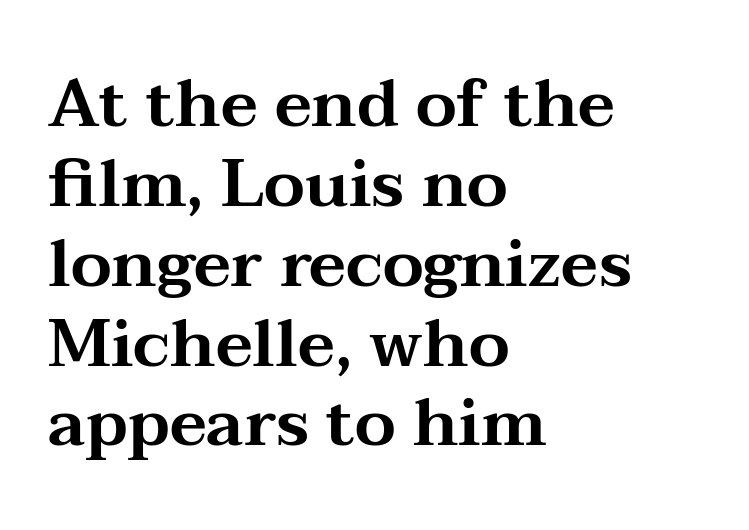
{"serif": "yes", "italic": "no", "width": "wide", "stroke_contrast": "medium", "x_height": "medium", "monospaced": "no", "underline": "no", "align": "left", "line_spacing_ratio": 1.21, "letter_spacing": "normal", "letter_spacing_em": 0.0, "glyph_px": 66}
